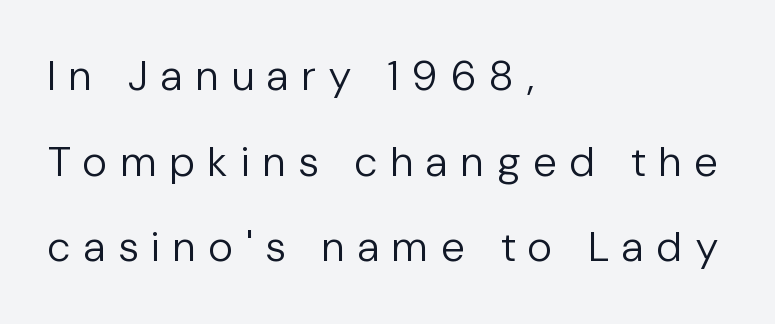
Q: Is the text bold? A: No.
Q: Is the text italic (slanted)? A: No, it is upright.
Q: Is the typeface a serif or a sans-serif typeface? A: Sans-serif.
Q: Is the text underlined? A: No.
Q: How is the paragraph aligned? A: Left-aligned.
Q: Is the spacing between letters normal or unusually wide? A: Unusually wide.
Q: Is the spacing between lines tight, normal or loose? A: Loose.
Q: Width (condensed, normal, or wide)? A: Normal.
Q: Stroke contrast? A: Low.
Q: x-height? A: Medium.
Q: Monospaced? A: No.
